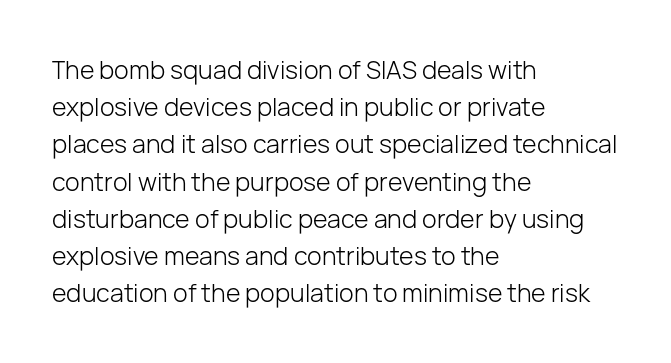
Q: Is the text bold? A: No.
Q: Is the text italic (slanted)? A: No, it is upright.
Q: Is the text underlined? A: No.
Q: How is the paragraph aligned? A: Left-aligned.
Q: Is the spacing between letters normal or unusually wide? A: Normal.
Q: Is the spacing between lines tight, normal or loose? A: Normal.
